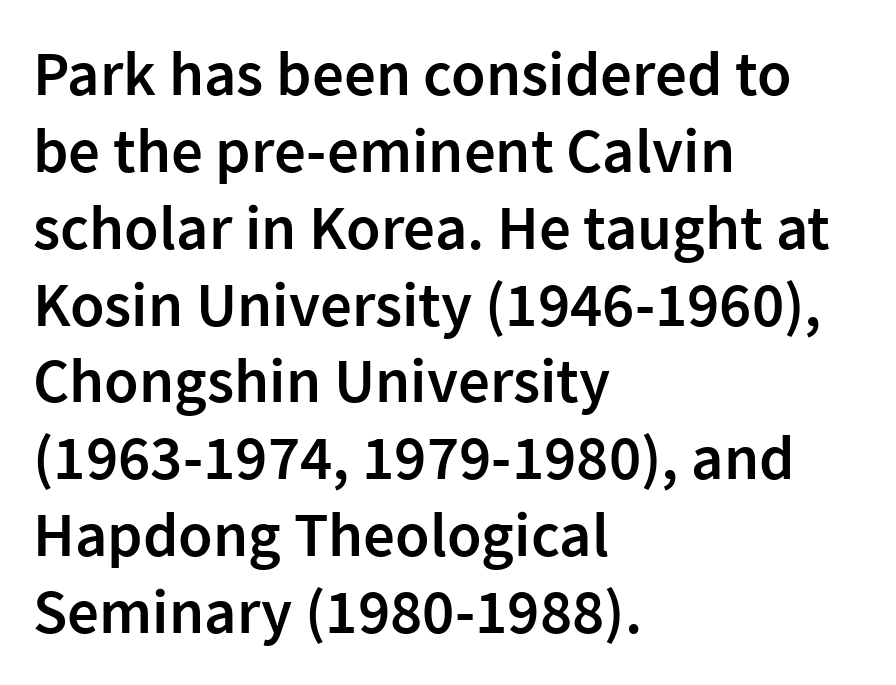
{"serif": "no", "italic": "no", "bold": "semi", "weight": "semibold", "width": "normal", "stroke_contrast": "low", "x_height": "medium", "monospaced": "no", "underline": "no", "align": "left", "line_spacing_ratio": 1.22, "letter_spacing": "normal", "letter_spacing_em": 0.0, "glyph_px": 63}
